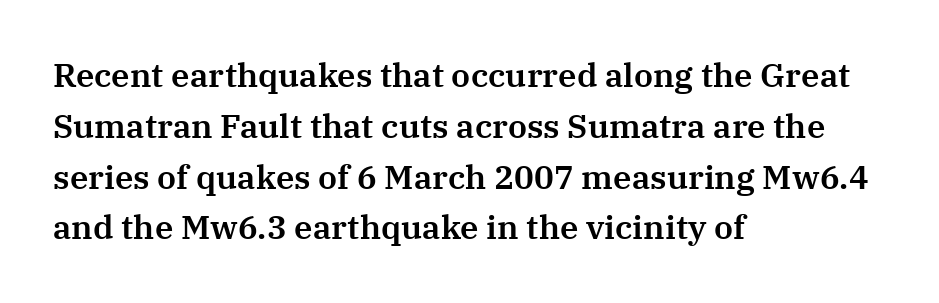
{"serif": "yes", "italic": "no", "width": "normal", "stroke_contrast": "medium", "x_height": "medium", "monospaced": "no", "underline": "no", "align": "left", "line_spacing": "normal", "line_spacing_ratio": 1.54, "letter_spacing": "normal", "letter_spacing_em": 0.0, "glyph_px": 33}
